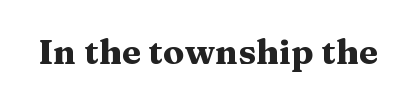
Q: Is the text bold? A: Yes.
Q: Is the text italic (slanted)? A: No, it is upright.
Q: Is the typeface a serif or a sans-serif typeface? A: Serif.
Q: Is the text underlined? A: No.
Q: Is the spacing between letters normal or unusually wide? A: Normal.
Q: Width (condensed, normal, or wide)? A: Wide.
Q: Stroke contrast? A: Medium.
Q: x-height? A: Medium.
Q: Monospaced? A: No.
